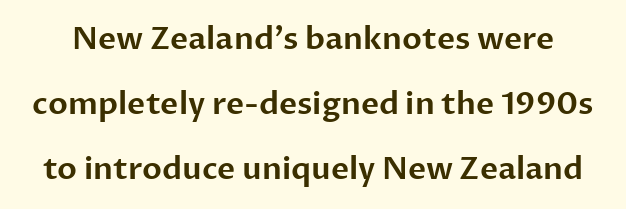
{"serif": "no", "italic": "no", "width": "normal", "stroke_contrast": "low", "x_height": "medium", "monospaced": "no", "underline": "no", "line_spacing": "loose", "line_spacing_ratio": 2.09, "letter_spacing": "normal", "letter_spacing_em": 0.0, "glyph_px": 31}
